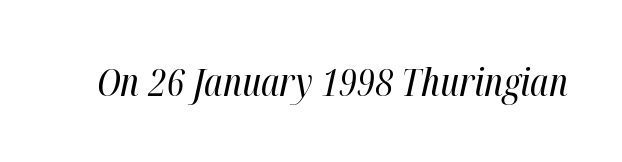
Q: Is the text bold? A: No.
Q: Is the text italic (slanted)? A: Yes, it leans right by about 12 degrees.
Q: Is the text underlined? A: No.
Q: Is the spacing between letters normal or unusually wide? A: Normal.
Q: Width (condensed, normal, or wide)? A: Condensed.
Q: Stroke contrast? A: High.
Q: x-height? A: Medium.
Q: Monospaced? A: No.
